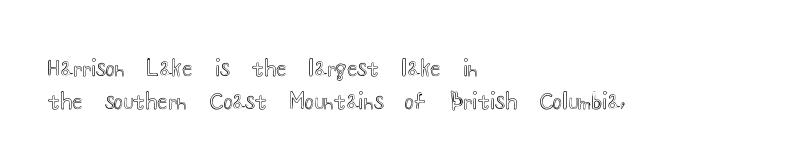
Q: Is the text italic (slanted)? A: No, it is upright.
Q: Is the text underlined? A: No.
Q: How is the paragraph aligned? A: Left-aligned.
Q: Is the spacing between letters normal or unusually wide? A: Normal.
Q: Is the spacing between lines tight, normal or loose? A: Normal.
